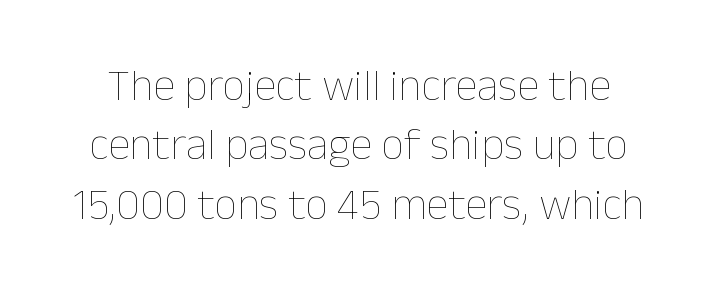
The image shows 45 px thin type, upright; set normal line spacing (1.32x), normal letter spacing, not underlined; low stroke contrast and a medium x-height.
